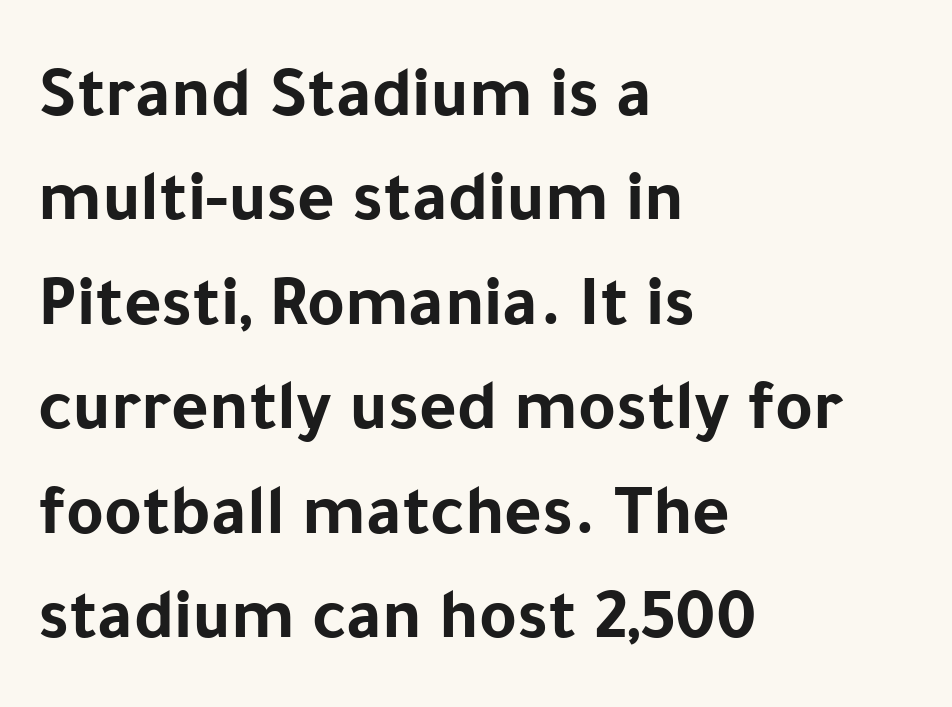
The block of text has a typical density, with ordinary space between rows. This rendering leaves character spacing at its baseline value. Posture: vertical. On the weight axis this lands at bold, roughly 700. Plain, unruled lines of type.
